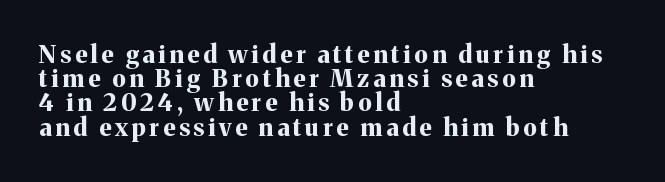
{"italic": "no", "bold": "yes", "underline": "no", "align": "left", "line_spacing": "tight", "line_spacing_ratio": 1.01, "glyph_px": 24}
